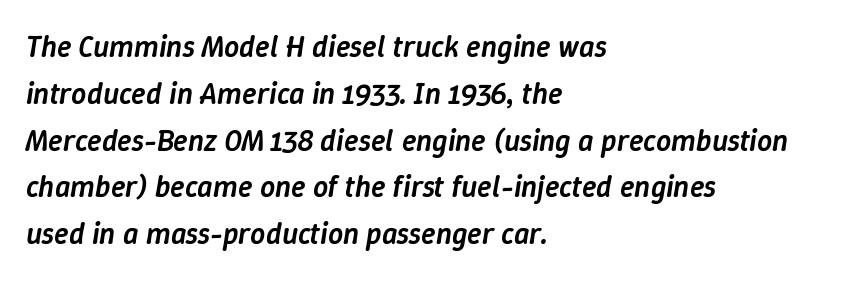
{"italic": "yes", "lean": "right", "slant_degrees": 9, "bold": "semi", "weight": "semibold", "width": "normal", "stroke_contrast": "low", "x_height": "medium", "monospaced": "no", "underline": "no", "align": "left", "line_spacing": "normal", "line_spacing_ratio": 1.56, "letter_spacing": "normal", "letter_spacing_em": 0.0, "glyph_px": 30}
